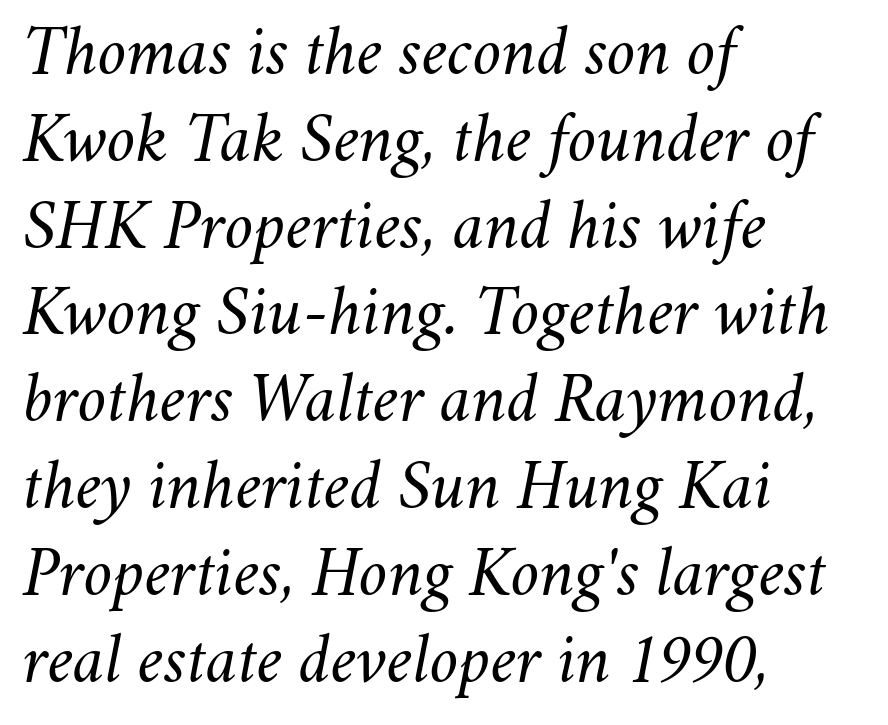
Q: Is the text bold? A: No.
Q: Is the text italic (slanted)? A: Yes, it leans right by about 11 degrees.
Q: Is the text underlined? A: No.
Q: How is the paragraph aligned? A: Left-aligned.
Q: Is the spacing between letters normal or unusually wide? A: Normal.
Q: Width (condensed, normal, or wide)? A: Normal.
Q: Stroke contrast? A: Medium.
Q: x-height? A: Small.
Q: Monospaced? A: No.
